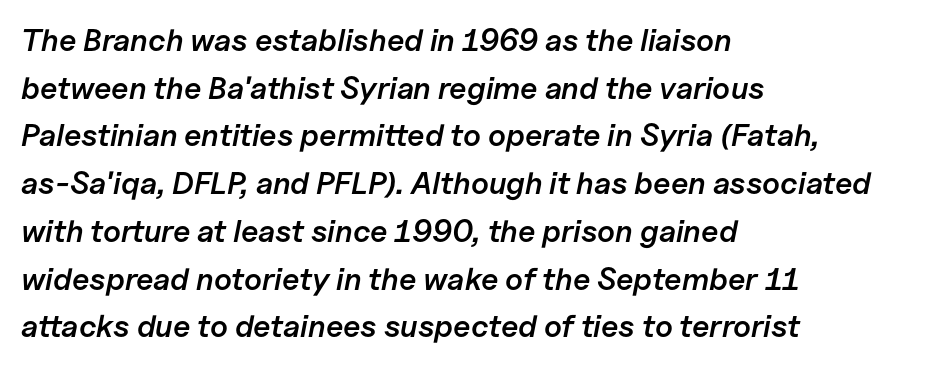
The image shows 31 px semibold type, italic (leaning right); set left-aligned, normal line spacing (1.54x), normal letter spacing, not underlined; low stroke contrast and a medium x-height.
